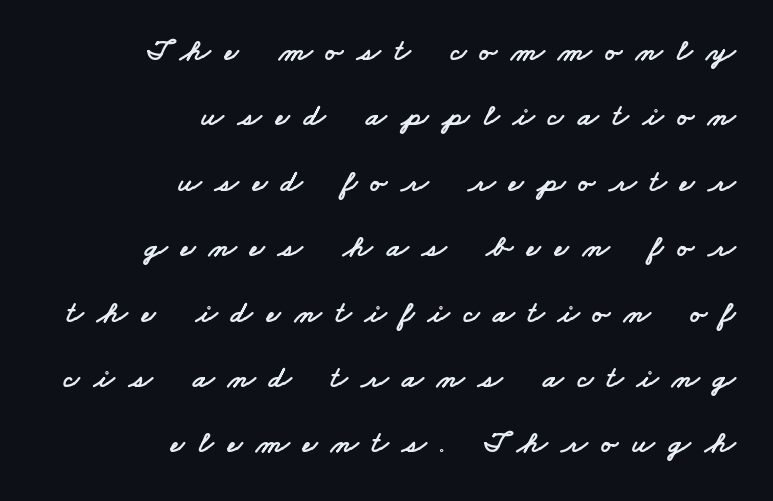
The image shows 31 px wide sans-serif type; set right-aligned, loose line spacing (2.11x), unusually wide letter spacing (+0.45 em), not underlined; low stroke contrast and a small x-height.
